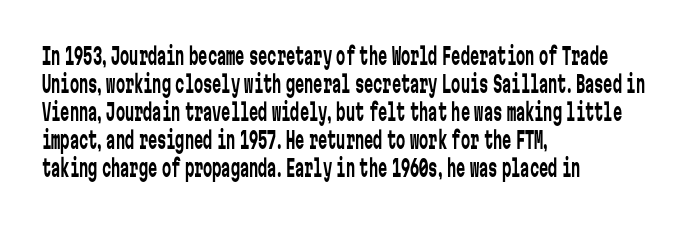
Q: Is the text bold? A: No.
Q: Is the text italic (slanted)? A: No, it is upright.
Q: Is the text underlined? A: No.
Q: How is the paragraph aligned? A: Left-aligned.
Q: Is the spacing between letters normal or unusually wide? A: Normal.
